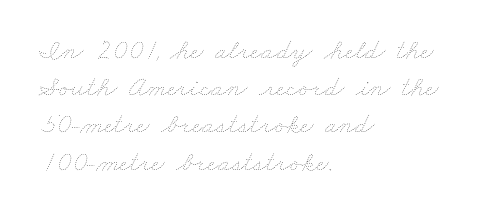
The image shows 28 px thin, wide type; set left-aligned, normal line spacing (1.33x), normal letter spacing, not underlined; low stroke contrast and a small x-height.
